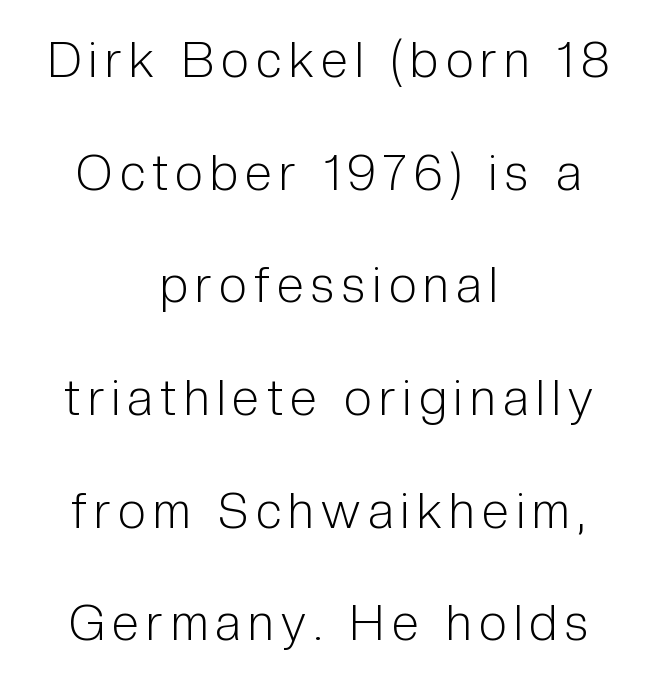
The image shows 49 px light, condensed sans-serif type, upright; set centered, loose line spacing (2.3x), not underlined; low stroke contrast and a medium x-height.
